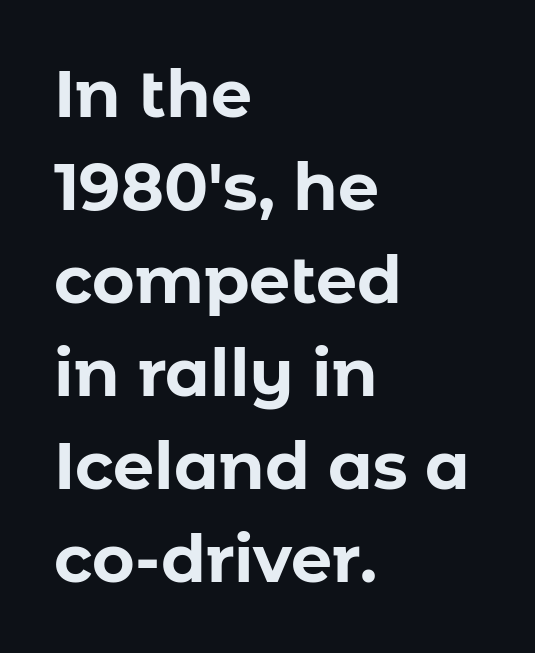
The passage shown is typed in a proportional face where columns would drift. You can tell from the bare stems that sans-serif type was used. As a designer I'd log this as weight 700, bold. Quick note: underline off.
